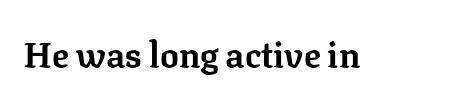
{"serif": "yes", "italic": "no", "bold": "yes", "weight": "bold", "width": "normal", "stroke_contrast": "low", "x_height": "medium", "monospaced": "no", "underline": "no", "letter_spacing": "normal", "letter_spacing_em": 0.0, "glyph_px": 35}
